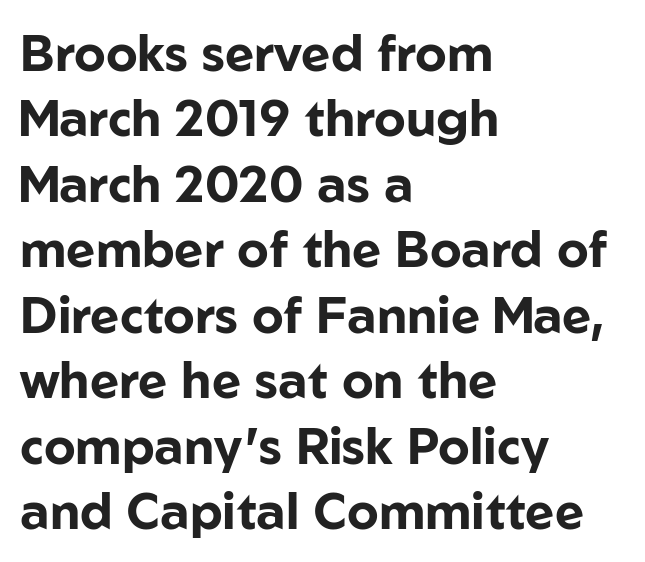
The image shows 50 px bold sans-serif type, upright; set left-aligned, normal line spacing (1.31x), normal letter spacing, not underlined; low stroke contrast and a medium x-height.
